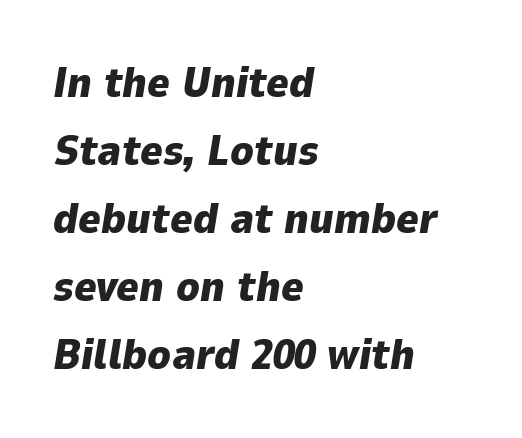
The image shows 43 px heavy type, italic (leaning right); set left-aligned, normal line spacing (1.58x), normal letter spacing, not underlined; low stroke contrast and a medium x-height.
